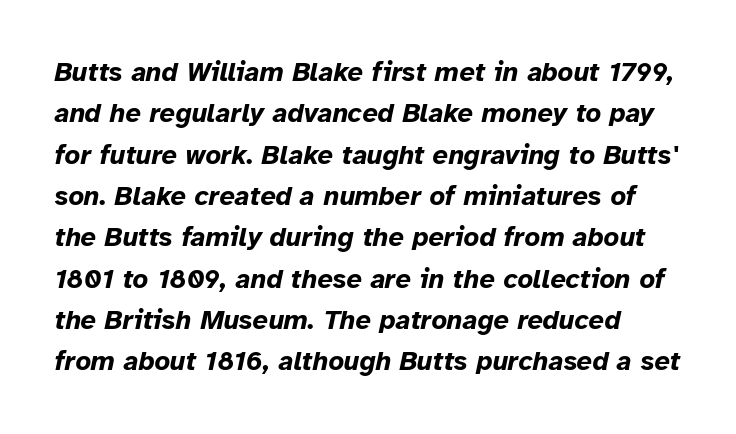
The image shows 27 px bold type, italic (leaning right); set normal line spacing (1.53x), normal letter spacing, not underlined.
